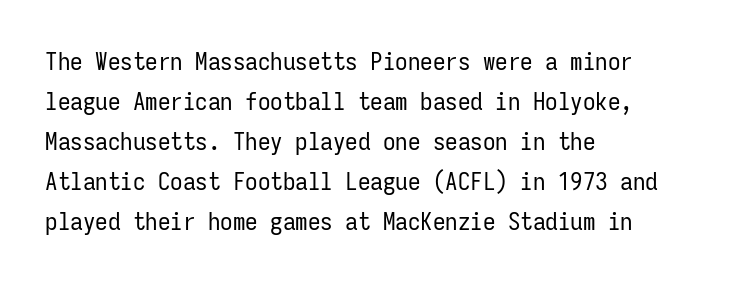
{"italic": "no", "bold": "no", "underline": "no", "align": "left", "line_spacing": "normal", "line_spacing_ratio": 1.6, "letter_spacing": "normal", "letter_spacing_em": 0.0, "glyph_px": 25}
